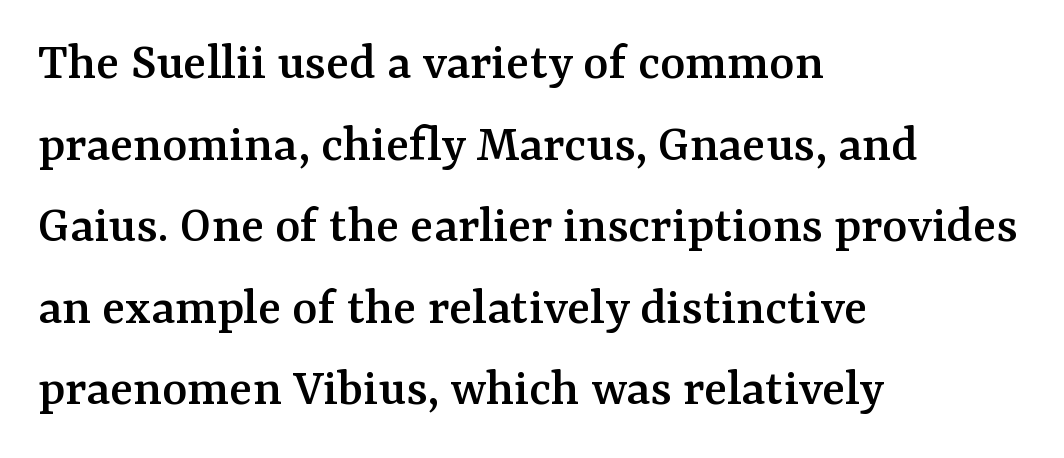
{"serif": "yes", "italic": "no", "width": "normal", "stroke_contrast": "medium", "x_height": "medium", "monospaced": "no", "underline": "no", "align": "left", "line_spacing": "normal", "line_spacing_ratio": 1.51, "letter_spacing": "normal", "letter_spacing_em": 0.0, "glyph_px": 54}
